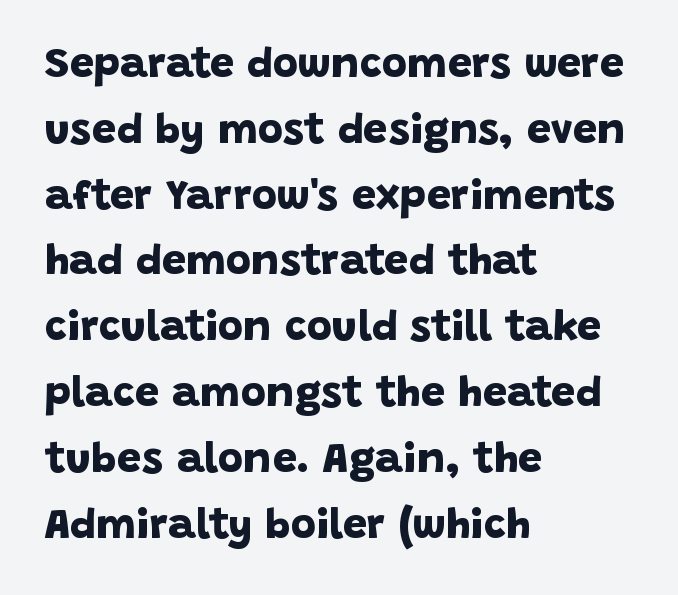
Q: Is the text bold? A: Yes.
Q: Is the typeface a serif or a sans-serif typeface? A: Sans-serif.
Q: Is the text underlined? A: No.
Q: How is the paragraph aligned? A: Left-aligned.
Q: Is the spacing between letters normal or unusually wide? A: Normal.
Q: Is the spacing between lines tight, normal or loose? A: Normal.
Q: Width (condensed, normal, or wide)? A: Normal.
Q: Stroke contrast? A: Low.
Q: x-height? A: Large.
Q: Monospaced? A: No.
